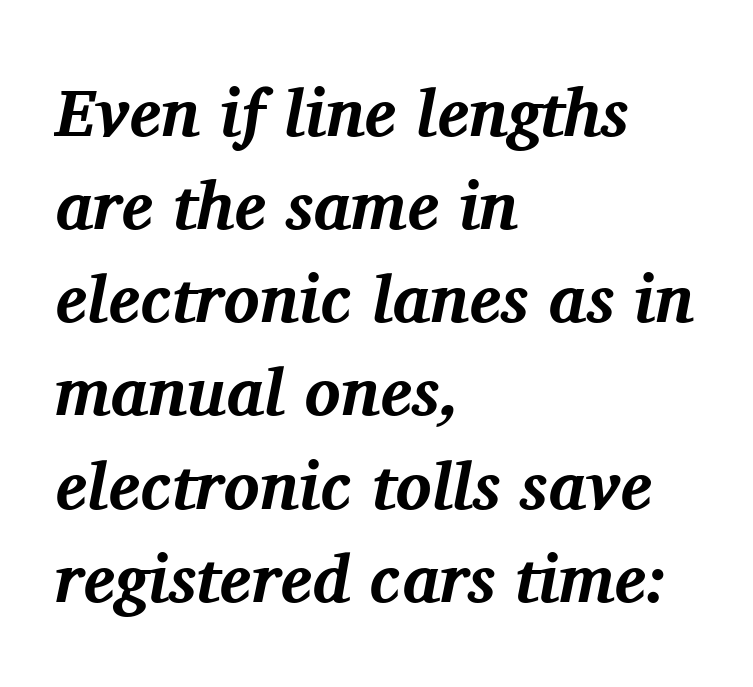
The image shows 67 px bold serif type, italic (leaning right); set left-aligned, normal line spacing (1.39x), normal letter spacing, not underlined; medium stroke contrast and a medium x-height.
